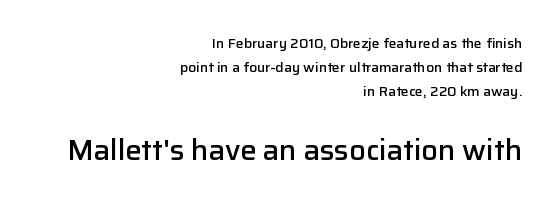
All the whitespace from short lines collects on the left. Tracking value appears to be zero — textbook default spacing. A roman cut, with each character standing at attention. Is this a fixed-width face? No — the glyphs have proportional, varying widths. The block sitting lower on the canvas is the one with enlarged characters.
